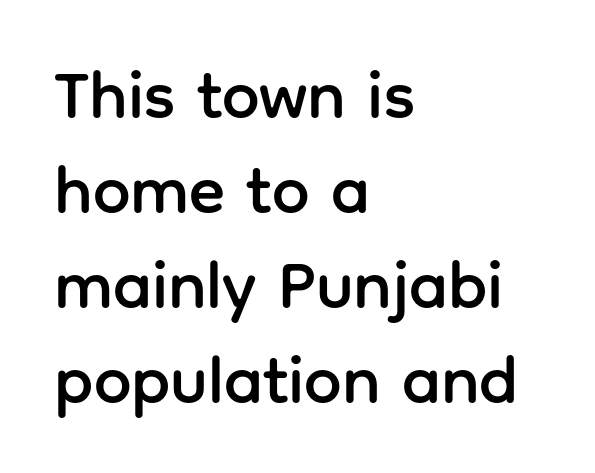
Posture: vertical. Looks like regular typesetting: each glyph gets only the width it needs. Short note: letters normally spaced. Type without underlining.
